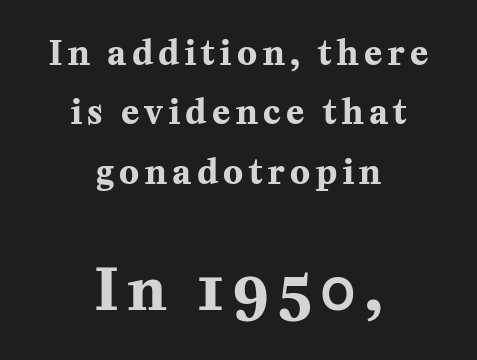
The image shows 58 px bold serif type, upright; set centered, line spacing 1.8x, not underlined; the second (bottom) block is 1.76x larger; medium stroke contrast and a medium x-height.
